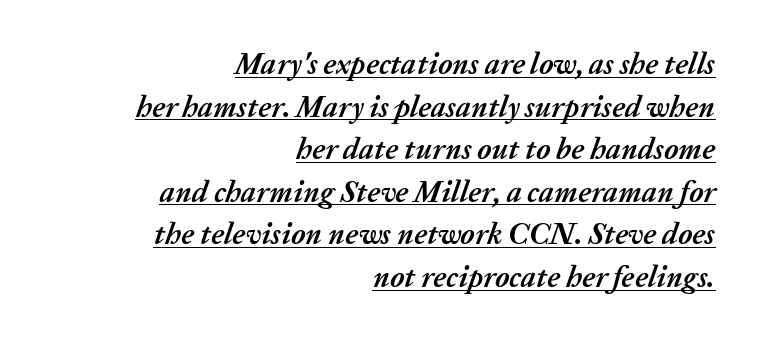
Chunky letters — that's bold for sure. The leading is moderate, giving the passage an even texture. Rendered with sloped, italic letterforms. This rendering features underlined lettering. The letters sit at their default tracking, neither squeezed nor spread. Proportional: the letters do not fall into vertical columns.
